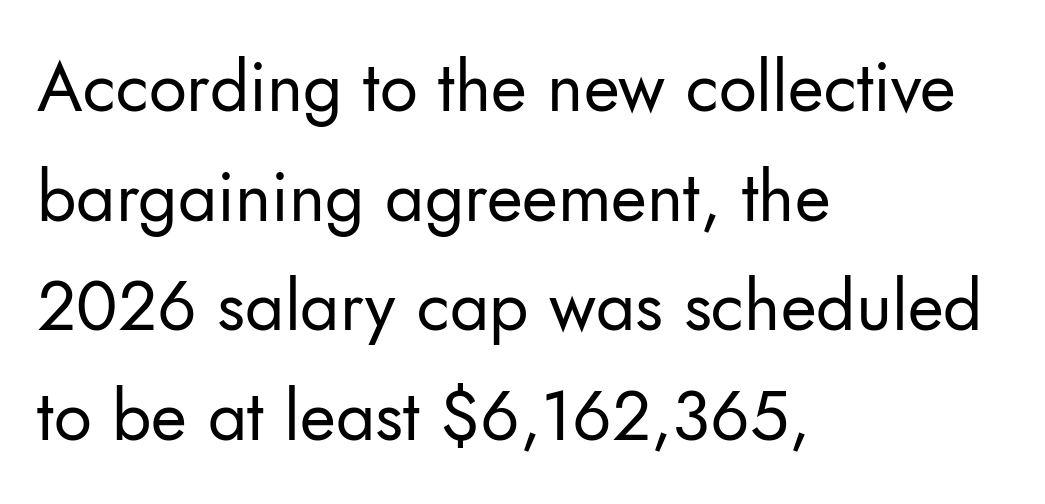
Q: Is the text bold? A: No.
Q: Is the text italic (slanted)? A: No, it is upright.
Q: Is the typeface a serif or a sans-serif typeface? A: Sans-serif.
Q: Is the text underlined? A: No.
Q: How is the paragraph aligned? A: Left-aligned.
Q: Is the spacing between letters normal or unusually wide? A: Normal.
Q: Is the spacing between lines tight, normal or loose? A: Normal.
Q: Width (condensed, normal, or wide)? A: Normal.
Q: Stroke contrast? A: Low.
Q: x-height? A: Small.
Q: Monospaced? A: No.
